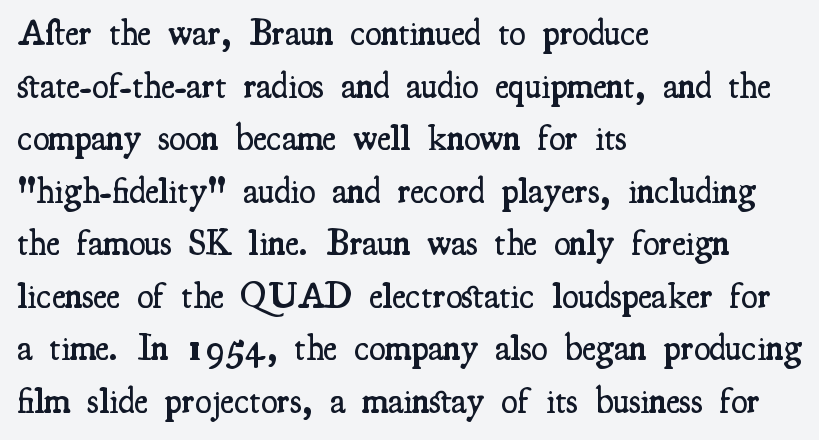
The image shows 37 px semibold, condensed serif type, upright; set left-aligned, normal line spacing (1.42x), normal letter spacing, not underlined; medium stroke contrast and a small x-height.
